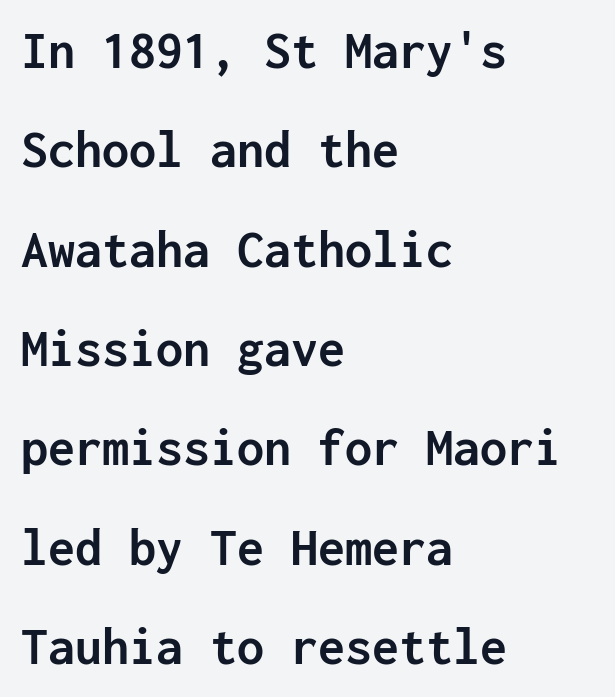
Q: Is the text bold? A: Yes.
Q: Is the text italic (slanted)? A: No, it is upright.
Q: Is the typeface a serif or a sans-serif typeface? A: Sans-serif.
Q: Is the text underlined? A: No.
Q: How is the paragraph aligned? A: Left-aligned.
Q: Is the spacing between letters normal or unusually wide? A: Normal.
Q: Width (condensed, normal, or wide)? A: Normal.
Q: Stroke contrast? A: Low.
Q: x-height? A: Medium.
Q: Monospaced? A: Yes.
